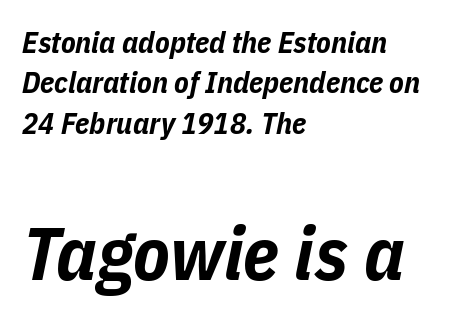
{"italic": "yes", "lean": "right", "slant_degrees": 11, "bold": "yes", "weight": "bold", "width": "condensed", "stroke_contrast": "low", "x_height": "medium", "monospaced": "no", "underline": "no", "align": "left", "line_spacing": "normal", "line_spacing_ratio": 1.35, "letter_spacing": "normal", "letter_spacing_em": 0.0, "larger_block": "second", "size_ratio": 2.5, "glyph_px": 75}
